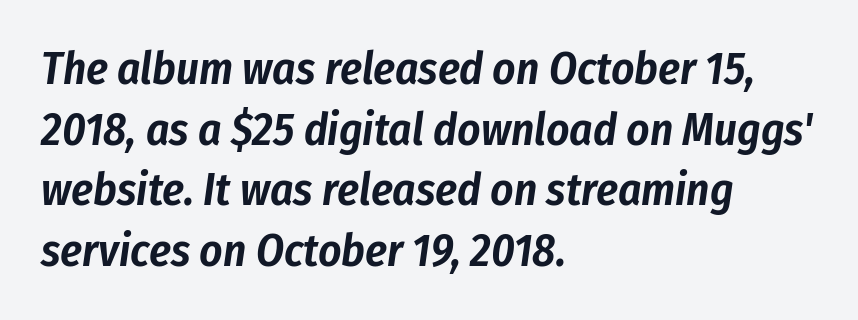
There is no visible air inserted between adjacent glyphs. Just letters on the line, the space beneath them empty. Visually the block forms a straight wall on the left and a jagged coastline on the right. The lettering tilts uniformly, giving the passage an italic look.
